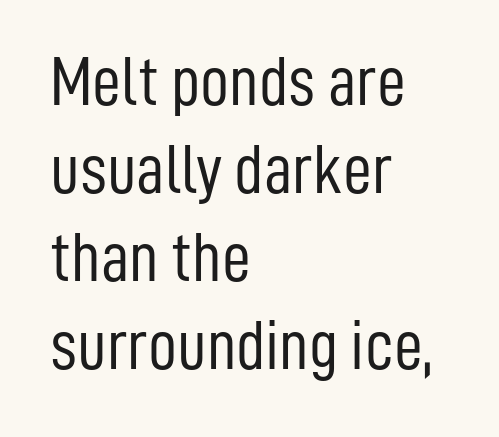
The image shows 71 px light, condensed sans-serif type, upright; set left-aligned, line spacing 1.24x, normal letter spacing, not underlined; low stroke contrast and a medium x-height.
